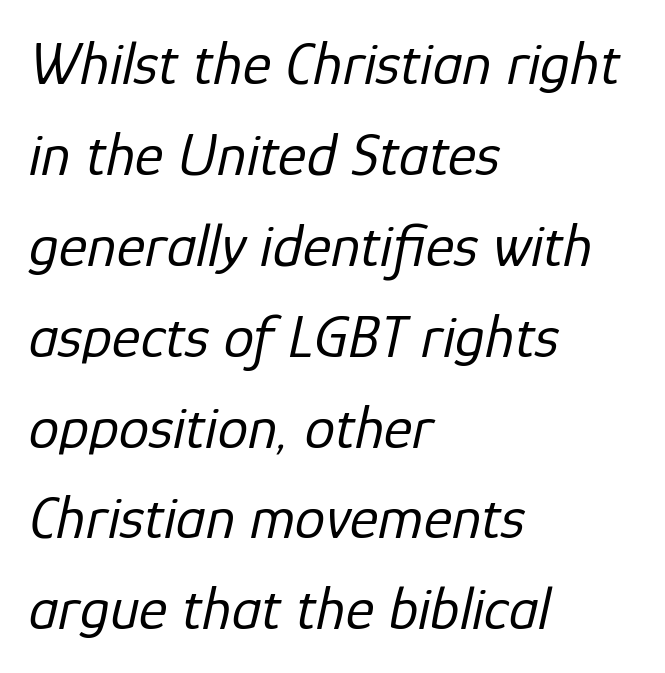
{"italic": "yes", "lean": "right", "slant_degrees": 12, "bold": "no", "weight": "regular", "width": "normal", "stroke_contrast": "low", "x_height": "medium", "monospaced": "no", "underline": "no", "align": "left", "line_spacing": "normal", "line_spacing_ratio": 1.49, "letter_spacing": "normal", "letter_spacing_em": 0.0, "glyph_px": 61}
